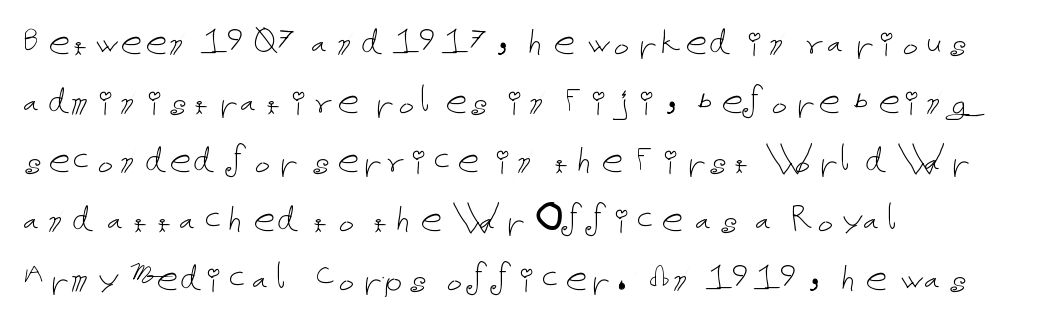
The passage shown has conventional tracking throughout. This rendering features lettering with no underline. Honestly, the row spacing looks completely unremarkable. Every row of glyphs begins at an identical x-position on the left. Rendered with straight, roman letterforms. The passage shown is not bold in any degree.
